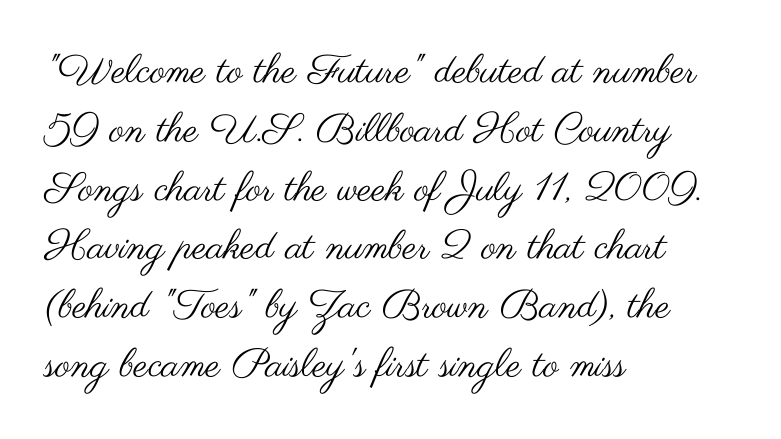
The image shows 40 px regular-weight, wide sans-serif type; set left-aligned, normal line spacing (1.47x), normal letter spacing, not underlined; medium stroke contrast and a small x-height.
